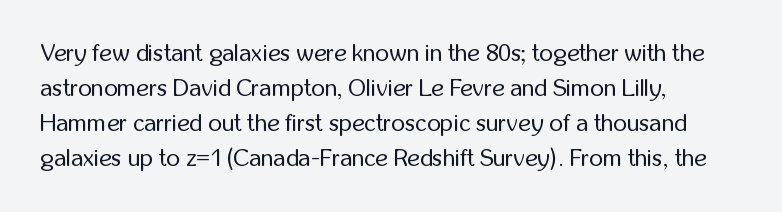
Q: Is the text bold? A: No.
Q: Is the text italic (slanted)? A: No, it is upright.
Q: Is the text underlined? A: No.
Q: How is the paragraph aligned? A: Left-aligned.
Q: Is the spacing between letters normal or unusually wide? A: Normal.
Q: Is the spacing between lines tight, normal or loose? A: Normal.
